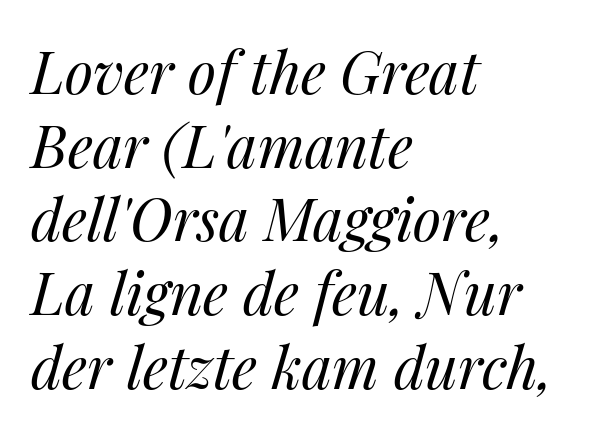
Q: Is the text bold? A: No.
Q: Is the text italic (slanted)? A: Yes, it leans right by about 14 degrees.
Q: Is the text underlined? A: No.
Q: How is the paragraph aligned? A: Left-aligned.
Q: Is the spacing between letters normal or unusually wide? A: Normal.
Q: Is the spacing between lines tight, normal or loose? A: Normal.
Q: Width (condensed, normal, or wide)? A: Normal.
Q: Stroke contrast? A: Medium.
Q: x-height? A: Medium.
Q: Monospaced? A: No.
